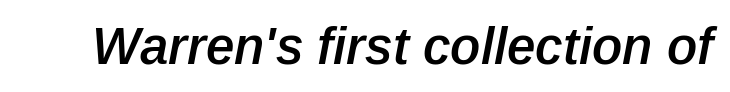
{"italic": "yes", "lean": "right", "slant_degrees": 12, "bold": "semi", "weight": "semibold", "width": "normal", "stroke_contrast": "low", "x_height": "medium", "monospaced": "no", "underline": "no", "letter_spacing": "normal", "letter_spacing_em": 0.0, "glyph_px": 51}
